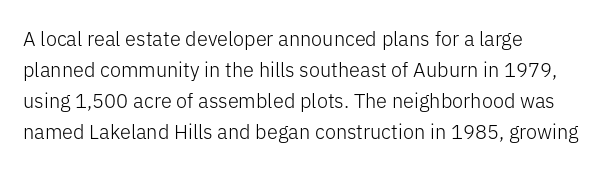
The image shows 20 px text type, upright; set left-aligned, normal line spacing (1.55x), normal letter spacing, not underlined.
